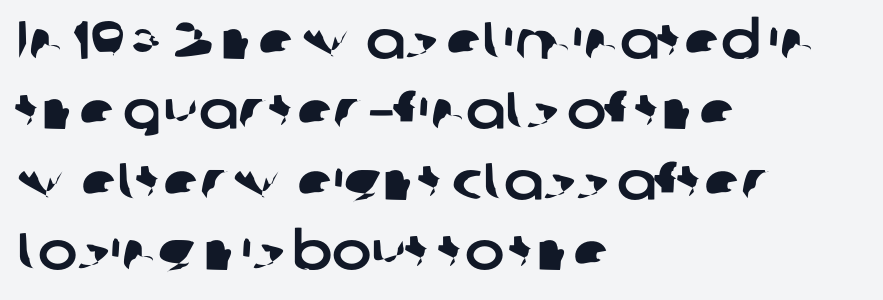
{"serif": "no", "width": "normal", "stroke_contrast": "low", "x_height": "medium", "monospaced": "no", "underline": "no", "align": "left", "line_spacing": "normal", "line_spacing_ratio": 1.33, "letter_spacing": "normal", "letter_spacing_em": 0.0, "glyph_px": 53}
